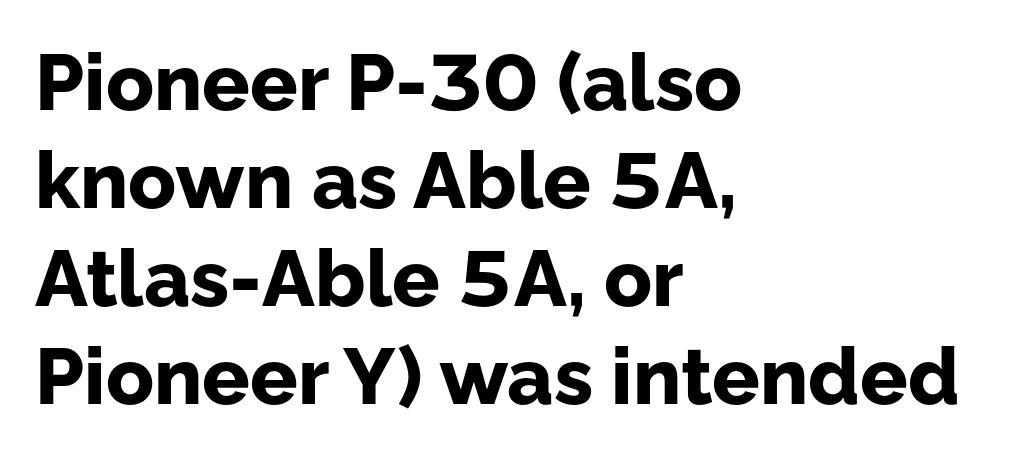
{"serif": "no", "italic": "no", "bold": "yes", "weight": "bold", "width": "normal", "stroke_contrast": "low", "x_height": "medium", "monospaced": "no", "underline": "no", "align": "left", "line_spacing_ratio": 1.24, "letter_spacing": "normal", "letter_spacing_em": 0.0, "glyph_px": 79}
